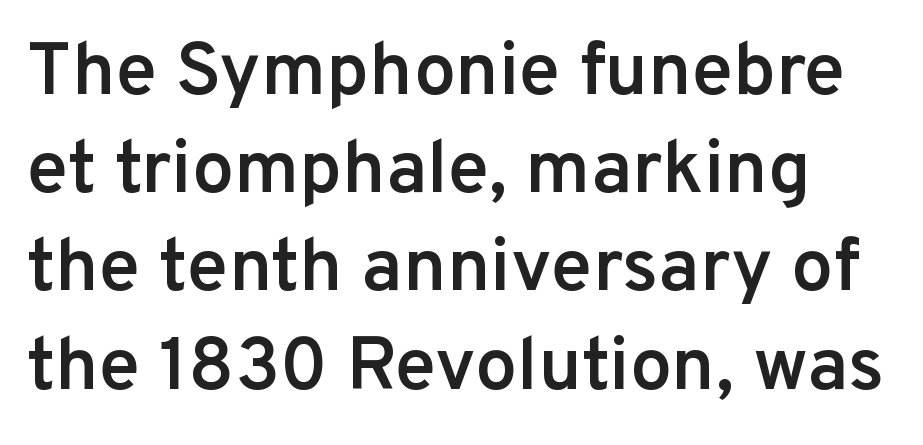
Vertical spacing — default. If you drew a line through each stem, it would be perfectly vertical. Glance below the letters and you will spot only blank space. Words appear dense and cohesive because spacing is normal. These words are printed semibold, heavier than regular yet not bold.
